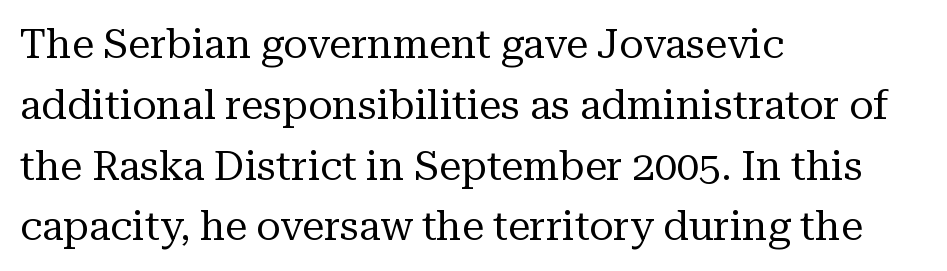
{"serif": "yes", "italic": "no", "bold": "no", "weight": "regular", "width": "normal", "stroke_contrast": "medium", "x_height": "medium", "monospaced": "no", "underline": "no", "align": "left", "line_spacing": "normal", "line_spacing_ratio": 1.52, "letter_spacing": "normal", "letter_spacing_em": 0.0, "glyph_px": 40}
